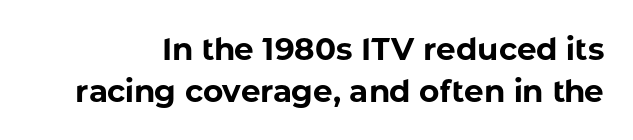
The image shows 31 px bold sans-serif type, upright; set normal line spacing (1.36x), normal letter spacing, not underlined; low stroke contrast and a medium x-height.
